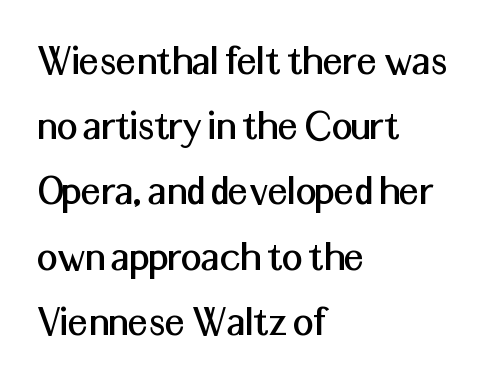
Q: Is the text italic (slanted)? A: No, it is upright.
Q: Is the typeface a serif or a sans-serif typeface? A: Sans-serif.
Q: Is the text underlined? A: No.
Q: How is the paragraph aligned? A: Left-aligned.
Q: Is the spacing between letters normal or unusually wide? A: Normal.
Q: Is the spacing between lines tight, normal or loose? A: Normal.
Q: Width (condensed, normal, or wide)? A: Normal.
Q: Stroke contrast? A: Medium.
Q: x-height? A: Medium.
Q: Monospaced? A: No.
